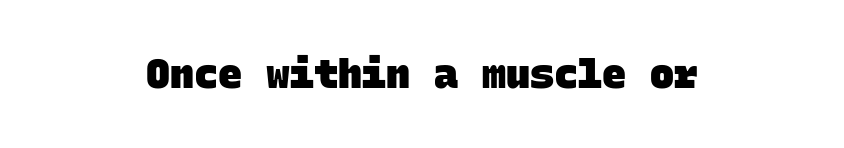
Q: Is the text bold? A: Yes.
Q: Is the typeface a serif or a sans-serif typeface? A: Sans-serif.
Q: Is the text underlined? A: No.
Q: How is the paragraph aligned? A: Centered.
Q: Is the spacing between letters normal or unusually wide? A: Normal.
Q: Width (condensed, normal, or wide)? A: Normal.
Q: Stroke contrast? A: Low.
Q: x-height? A: Large.
Q: Monospaced? A: Yes.
